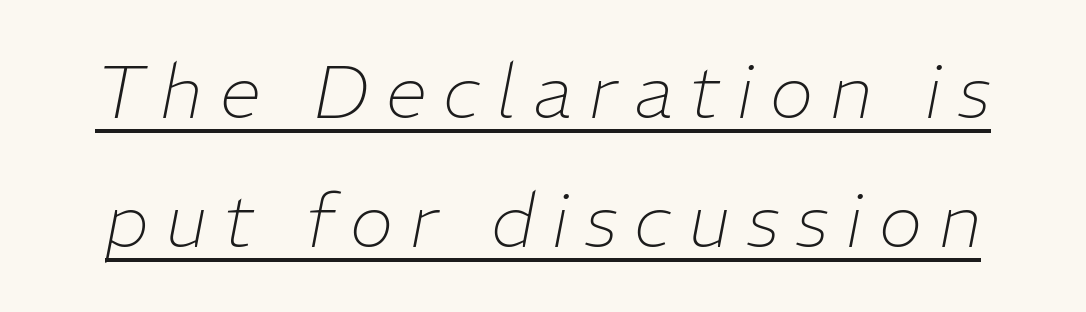
Varying glyph widths throughout — classic text-font behaviour. Weight: not bold — regular or lighter. Italic? Definitely — the glyphs are oblique. Substantial extra tracking has been applied to these lines.
